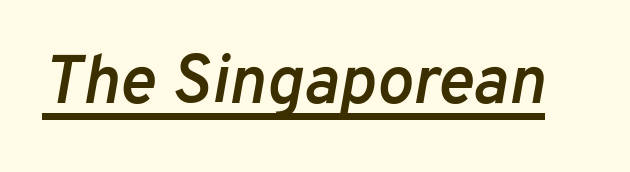
The specimen includes a rule beneath the text block's lines. The type is set solid horizontally, with unmodified tracking. There's an unmistakable incline to the writing here. Looks like regular typesetting: each glyph gets only the width it needs.
